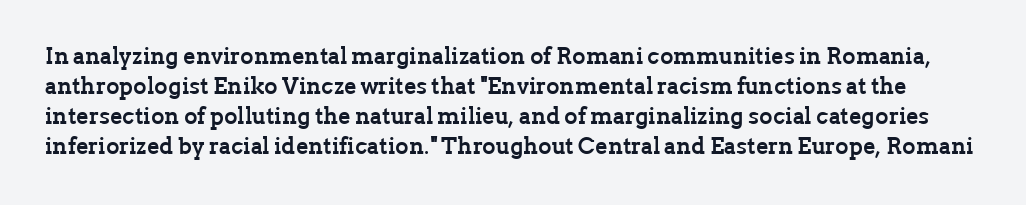
Look at the tracking — it's just the regular setting, nothing added. Each new line begins a customary step beneath the previous one. The glyphs are unaccompanied by any horizontal stroke below them. The passage shown is emphatically bold.
